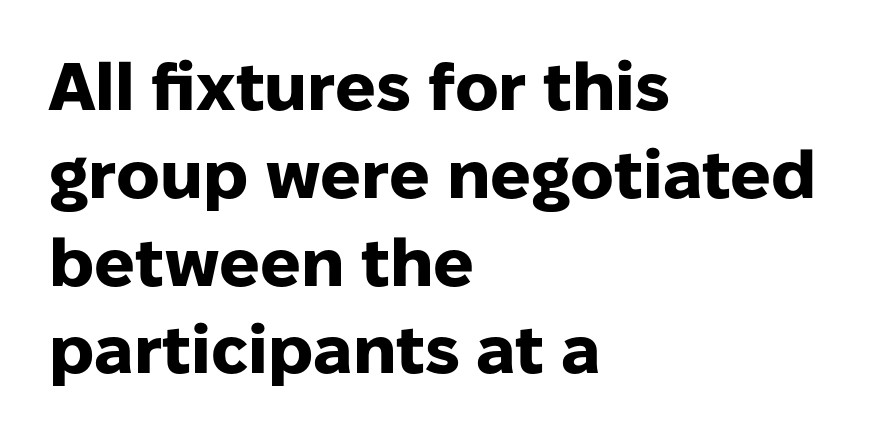
{"serif": "no", "italic": "no", "bold": "yes", "weight": "heavy", "width": "normal", "stroke_contrast": "low", "x_height": "medium", "monospaced": "no", "underline": "no", "align": "left", "line_spacing": "normal", "line_spacing_ratio": 1.31, "letter_spacing": "normal", "letter_spacing_em": 0.0, "glyph_px": 67}
